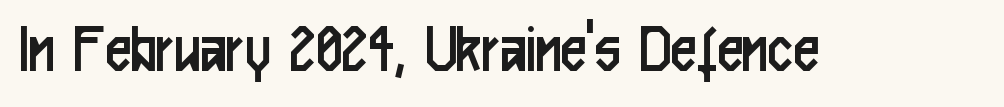
Clear beneath every line of the passage. Observe the ordinary spacing: letters are neighbours, not strangers. The font family rendered here belongs to the sans-serif group. Unbolded letterforms with no extra heft.
